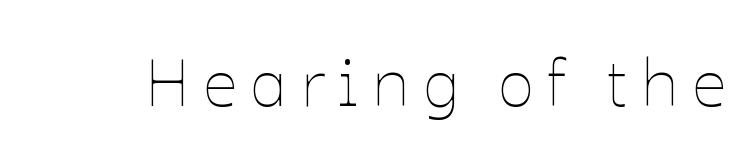
{"italic": "no", "bold": "no", "weight": "thin", "width": "normal", "stroke_contrast": "low", "x_height": "medium", "monospaced": "no", "underline": "no", "letter_spacing": "wide", "letter_spacing_em": 0.2, "glyph_px": 67}
